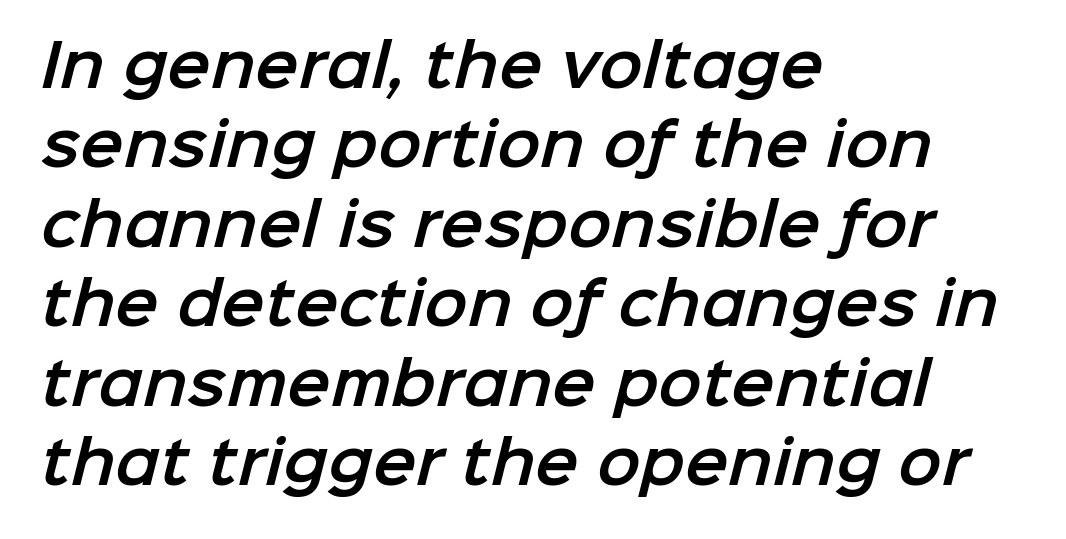
The image shows 58 px sans-serif type; set left-aligned, normal line spacing (1.37x), normal letter spacing, not underlined; low stroke contrast and a medium x-height.
